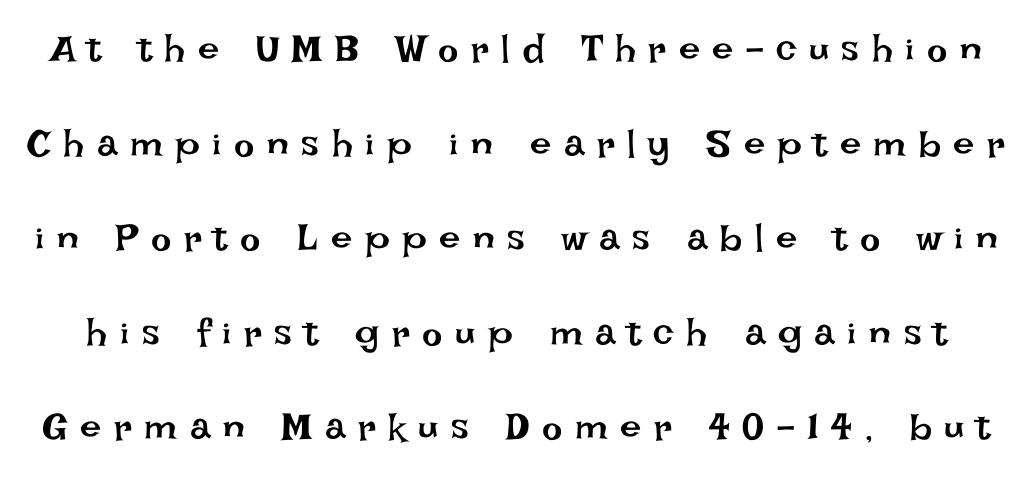
{"italic": "no", "bold": "no", "weight": "regular", "width": "normal", "stroke_contrast": "low", "x_height": "large", "monospaced": "no", "underline": "no", "line_spacing": "loose", "line_spacing_ratio": 2.49, "letter_spacing": "wide", "letter_spacing_em": 0.33, "glyph_px": 38}
